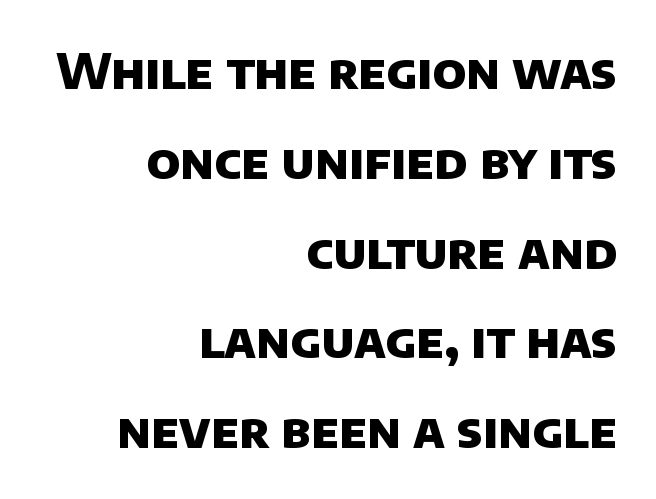
Quick note: underline off. These lines are composed in type without serifs. Proportional: the letters do not fall into vertical columns. There is no visible air inserted between adjacent glyphs. Strong, thick strokes mark this as bold type.
